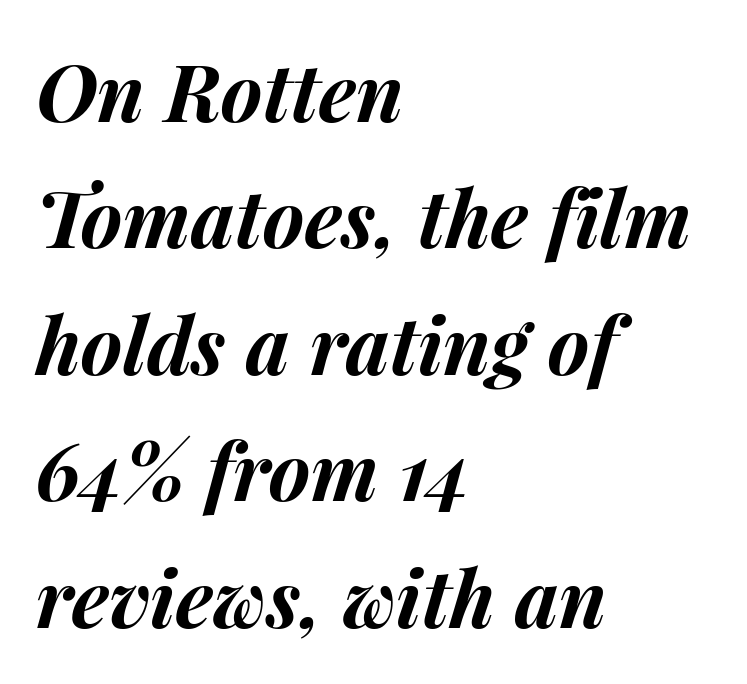
{"italic": "yes", "lean": "right", "slant_degrees": 15, "bold": "yes", "weight": "bold", "width": "normal", "stroke_contrast": "medium", "x_height": "medium", "monospaced": "no", "underline": "no", "align": "left", "line_spacing": "normal", "line_spacing_ratio": 1.6, "letter_spacing": "normal", "letter_spacing_em": 0.0, "glyph_px": 79}
